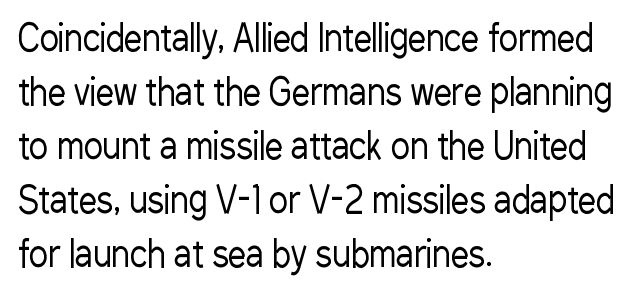
Each line starts at the same left margin while the right side varies. The passage shown is not underscored anywhere. Each letter keeps its own natural width here, so spacing adapts to shape. This is not heavy type; no bold has been used. Does the lettering tilt? It doesn't — this is upright. The glyphs in this specimen are sans serif.
